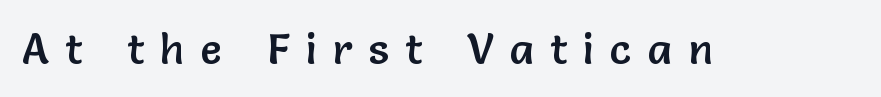
Q: Is the text italic (slanted)? A: No, it is upright.
Q: Is the typeface a serif or a sans-serif typeface? A: Sans-serif.
Q: Is the text underlined? A: No.
Q: Is the spacing between letters normal or unusually wide? A: Unusually wide.
Q: Width (condensed, normal, or wide)? A: Normal.
Q: Stroke contrast? A: Low.
Q: x-height? A: Medium.
Q: Monospaced? A: No.
